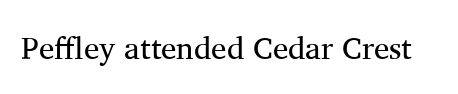
{"serif": "yes", "italic": "no", "bold": "no", "weight": "regular", "width": "normal", "stroke_contrast": "medium", "x_height": "medium", "monospaced": "no", "underline": "no", "letter_spacing": "normal", "letter_spacing_em": 0.0, "glyph_px": 31}
